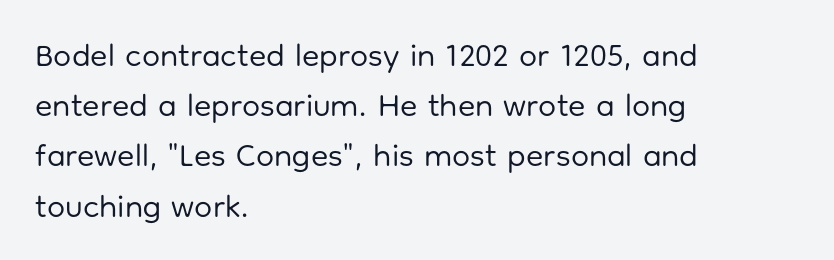
The image shows 32 px regular-weight sans-serif type, upright; set left-aligned, normal line spacing (1.57x), normal letter spacing, not underlined; low stroke contrast and a medium x-height.
